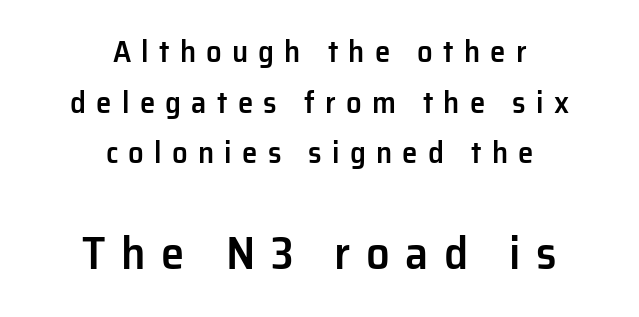
{"serif": "no", "italic": "no", "bold": "semi", "weight": "semibold", "width": "normal", "stroke_contrast": "low", "x_height": "medium", "monospaced": "no", "underline": "no", "align": "center", "line_spacing": "normal", "line_spacing_ratio": 1.63, "letter_spacing": "wide", "letter_spacing_em": 0.33, "larger_block": "second", "size_ratio": 1.52, "glyph_px": 47}
